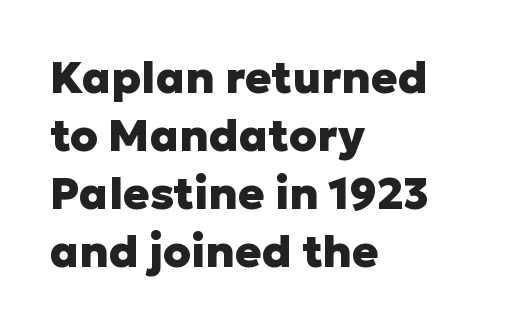
The image shows 44 px heavy sans-serif type, upright; set left-aligned, normal line spacing (1.32x), normal letter spacing, not underlined; low stroke contrast and a medium x-height.
